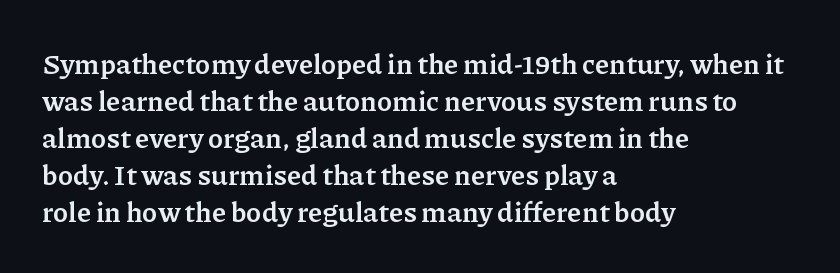
{"serif": "yes", "italic": "no", "bold": "yes", "weight": "semibold", "width": "normal", "stroke_contrast": "low", "x_height": "medium", "monospaced": "no", "underline": "no", "align": "left", "line_spacing": "normal", "line_spacing_ratio": 1.32, "letter_spacing": "normal", "letter_spacing_em": 0.0, "glyph_px": 28}
